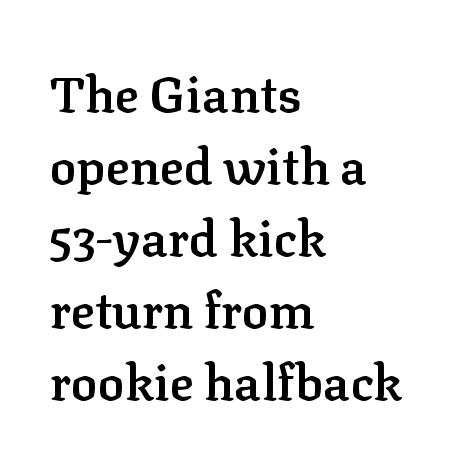
The image shows 50 px semibold serif type, upright; set left-aligned, normal line spacing (1.44x), normal letter spacing, not underlined; low stroke contrast and a medium x-height.
